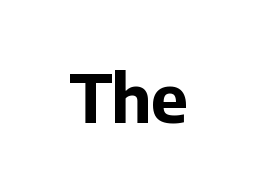
A clean baseline with only descenders dipping below it. Heft: maximum for text — a bold. What kind of face is this? One without serifs — a sans. These lines are rendered in a variable-pitch font. Designer's note — italics off, roman on.
